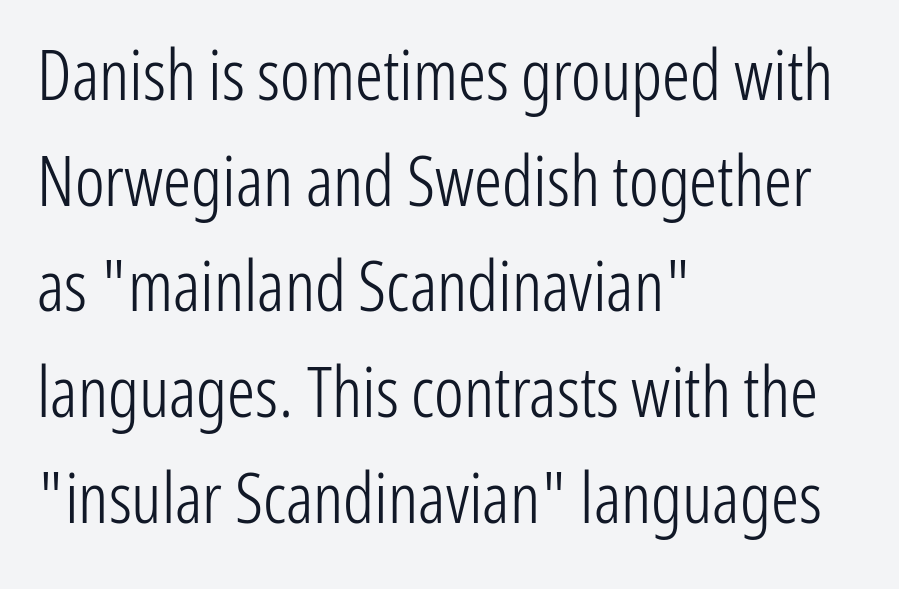
The image shows 70 px light, condensed sans-serif type, upright; set left-aligned, normal line spacing (1.51x), normal letter spacing, not underlined; low stroke contrast and a medium x-height.
